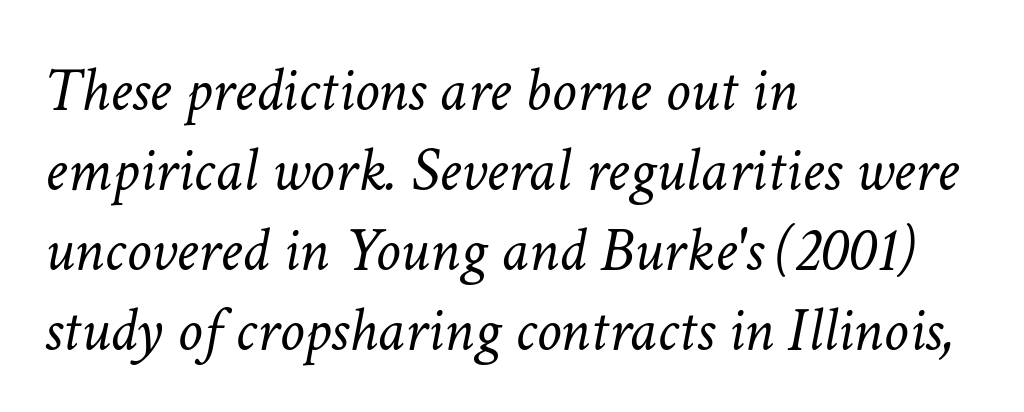
Q: Is the text bold? A: No.
Q: Is the text italic (slanted)? A: Yes, it leans right by about 11 degrees.
Q: Is the text underlined? A: No.
Q: How is the paragraph aligned? A: Left-aligned.
Q: Is the spacing between letters normal or unusually wide? A: Normal.
Q: Is the spacing between lines tight, normal or loose? A: Normal.
Q: Width (condensed, normal, or wide)? A: Normal.
Q: Stroke contrast? A: Low.
Q: x-height? A: Medium.
Q: Monospaced? A: No.
